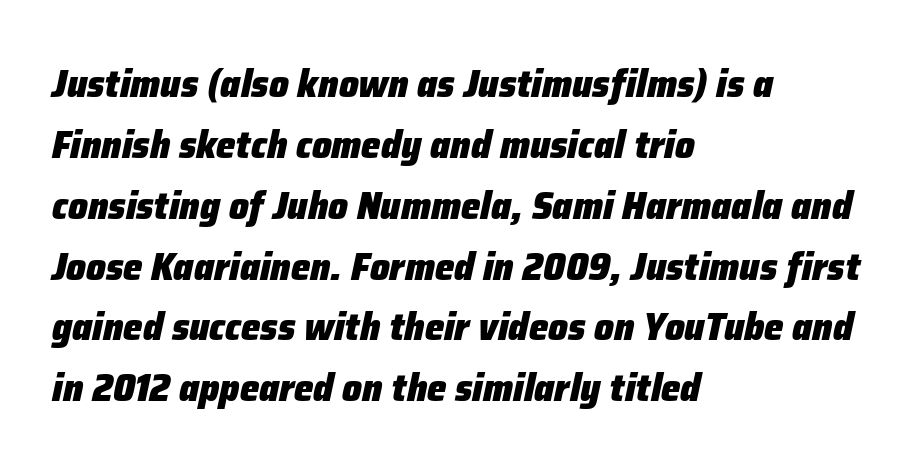
If you drew a ruler down the left edge, every line would touch it. Compared with typical body copy, the letter spacing here is the same. These lines were composed using italics. Anything drawn beneath the words? Only blank space. A typesetter would call this proportional, since set widths differ per character. Does the leading feel generous? No, just average.
